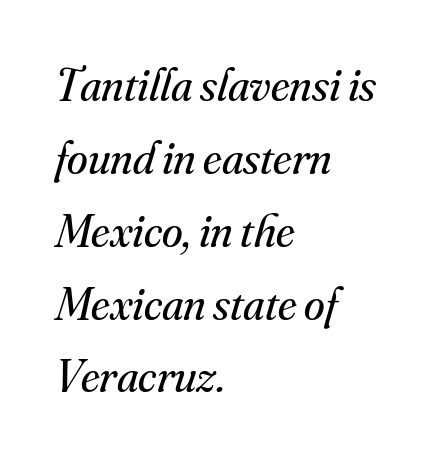
The image shows 47 px regular-weight serif type, italic (leaning right); set left-aligned, normal line spacing (1.55x), normal letter spacing, not underlined; medium stroke contrast and a small x-height.
